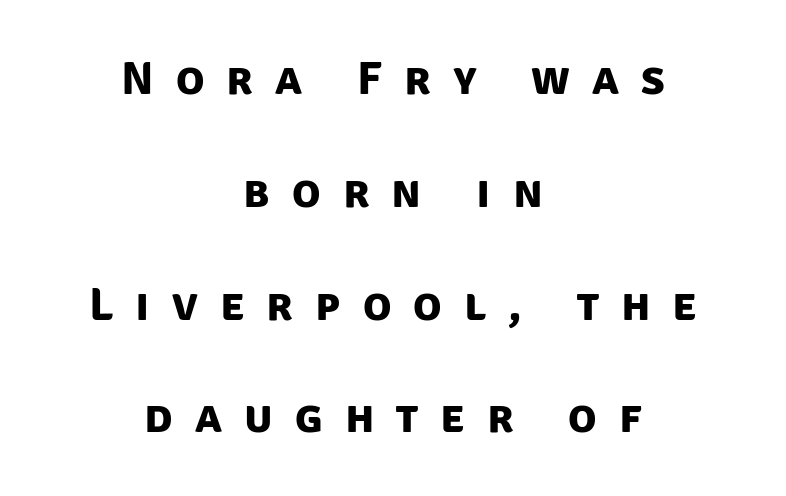
Q: Is the text bold? A: Yes.
Q: Is the typeface a serif or a sans-serif typeface? A: Sans-serif.
Q: Is the text underlined? A: No.
Q: How is the paragraph aligned? A: Centered.
Q: Is the spacing between letters normal or unusually wide? A: Unusually wide.
Q: Is the spacing between lines tight, normal or loose? A: Loose.
Q: Width (condensed, normal, or wide)? A: Normal.
Q: Stroke contrast? A: Low.
Q: x-height? A: Large.
Q: Monospaced? A: No.
